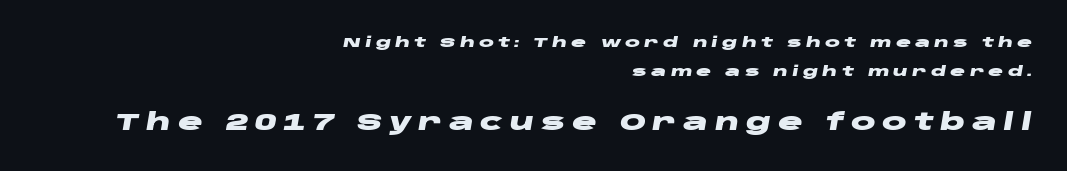
{"italic": "yes", "lean": "right", "slant_degrees": 10, "bold": "yes", "underline": "no", "align": "right", "line_spacing": "loose", "line_spacing_ratio": 2.05, "letter_spacing": "wide", "letter_spacing_em": 0.29, "larger_block": "second", "size_ratio": 1.64, "glyph_px": 23}
